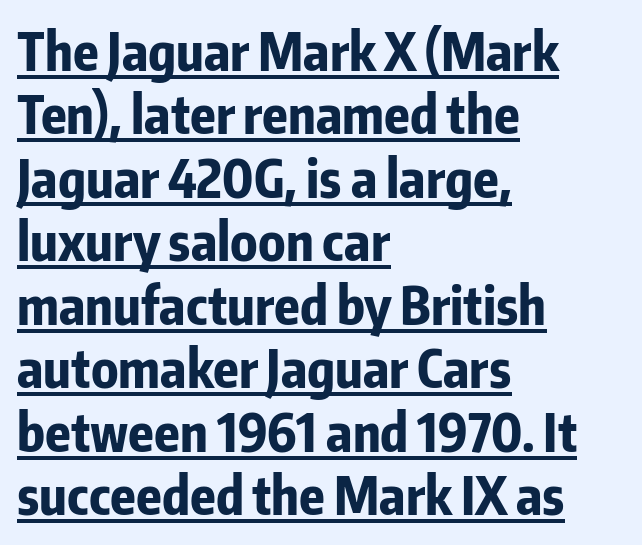
Q: Is the text bold? A: Yes.
Q: Is the text italic (slanted)? A: No, it is upright.
Q: Is the typeface a serif or a sans-serif typeface? A: Sans-serif.
Q: Is the text underlined? A: Yes.
Q: How is the paragraph aligned? A: Left-aligned.
Q: Is the spacing between letters normal or unusually wide? A: Normal.
Q: Width (condensed, normal, or wide)? A: Condensed.
Q: Stroke contrast? A: Low.
Q: x-height? A: Medium.
Q: Monospaced? A: No.
